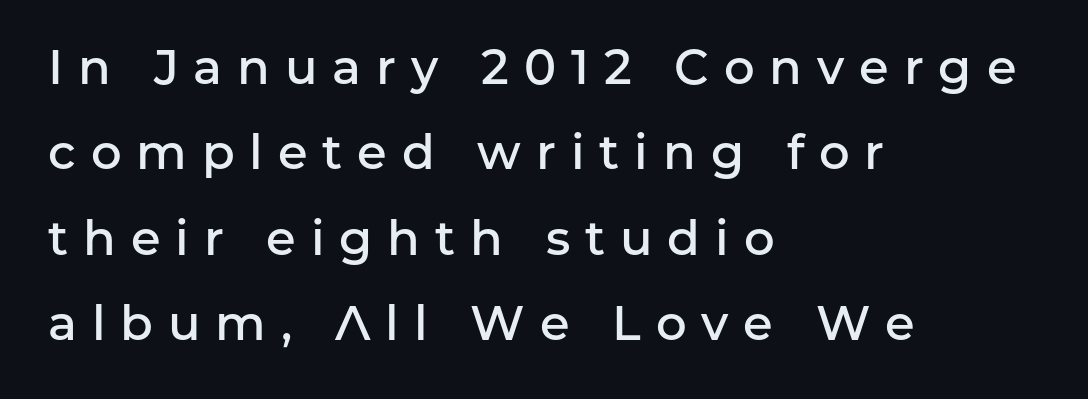
The image shows 48 px semibold sans-serif type, upright; set left-aligned, line spacing 1.78x, unusually wide letter spacing (+0.31 em), not underlined; low stroke contrast and a medium x-height.
